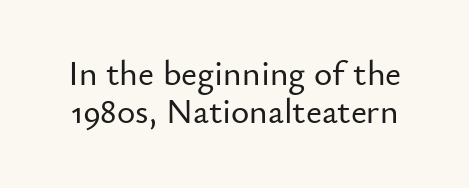
{"serif": "no", "italic": "no", "width": "normal", "stroke_contrast": "low", "x_height": "small", "monospaced": "no", "underline": "no", "line_spacing": "tight", "line_spacing_ratio": 1.1, "letter_spacing": "normal", "letter_spacing_em": 0.0, "glyph_px": 35}
